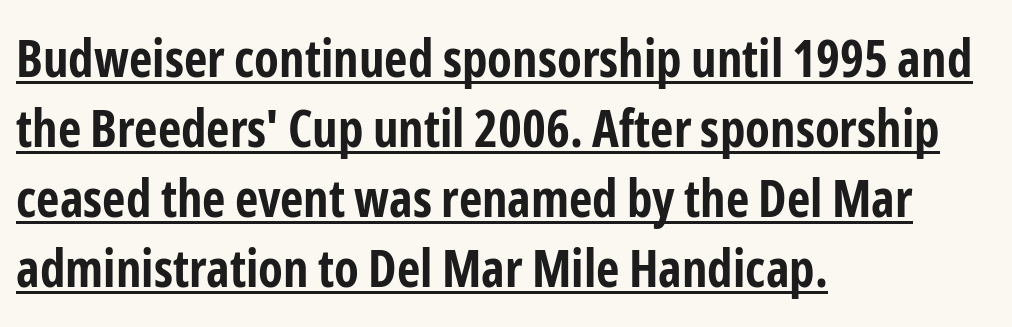
The image shows 51 px bold, condensed sans-serif type, upright; set left-aligned, normal line spacing (1.37x), normal letter spacing, underlined; low stroke contrast and a medium x-height.
